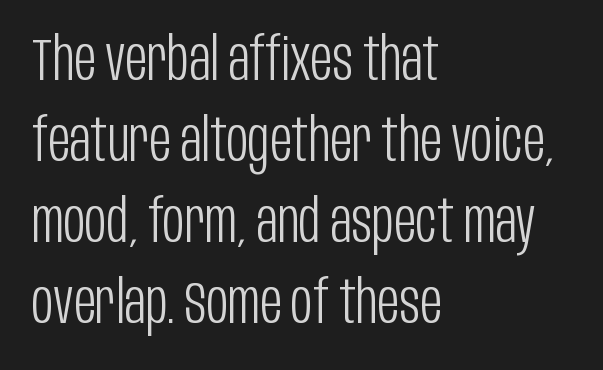
Q: Is the text bold? A: No.
Q: Is the text italic (slanted)? A: No, it is upright.
Q: Is the typeface a serif or a sans-serif typeface? A: Sans-serif.
Q: Is the text underlined? A: No.
Q: How is the paragraph aligned? A: Left-aligned.
Q: Is the spacing between letters normal or unusually wide? A: Normal.
Q: Is the spacing between lines tight, normal or loose? A: Normal.
Q: Width (condensed, normal, or wide)? A: Condensed.
Q: Stroke contrast? A: Low.
Q: x-height? A: Large.
Q: Monospaced? A: No.
